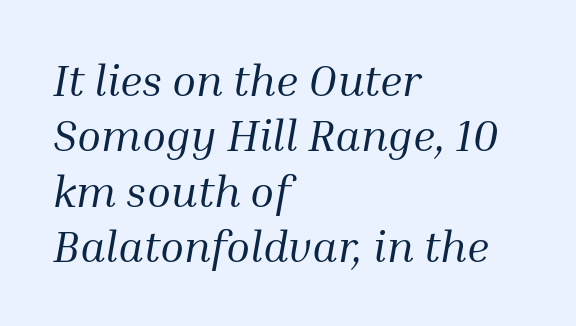
The image shows 44 px regular-weight serif type, italic (leaning right); set left-aligned, normal line spacing (1.26x), normal letter spacing, not underlined; medium stroke contrast and a medium x-height.
